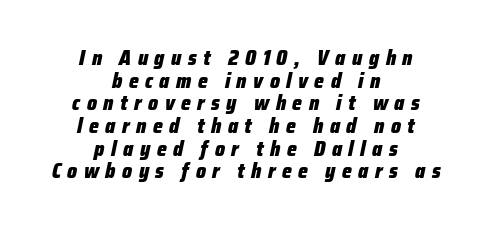
Leftover space on each line is divided equally before and after the words. The passage shown stacks its lines with hardly any gap. Words float on clear page, feet unadorned. The face used here has a pronounced slope to its letters. What weight is shown? A full bold with thick strokes. Honestly, the letter spacing is so wide it's the main thing you notice.
